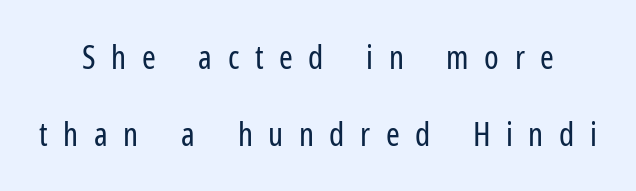
You could not count columns in this text — the font is proportionally spaced. Nobody drew a line under any word here. In terms of leading, this rendering errs on the spacious side. Is this a sans? Yes — the strokes have no serifs. Inter-character spacing is expanded well beyond the font's built-in metrics.
